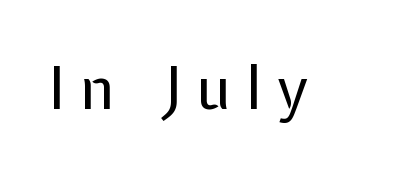
The image shows 58 px regular-weight sans-serif type, upright; set unusually wide letter spacing (+0.27 em), not underlined; low stroke contrast and a medium x-height.
